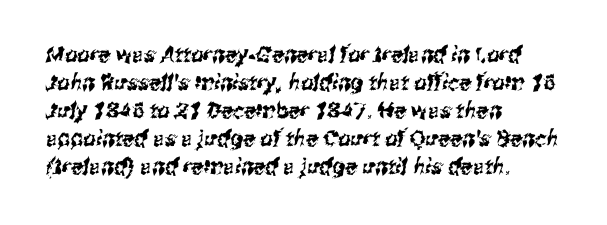
{"underline": "no", "align": "left", "line_spacing": "normal", "line_spacing_ratio": 1.27, "letter_spacing": "normal", "letter_spacing_em": 0.0, "glyph_px": 22}
